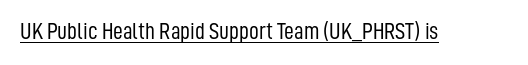
{"italic": "no", "bold": "no", "underline": "yes", "letter_spacing": "normal", "letter_spacing_em": 0.0, "glyph_px": 24}
